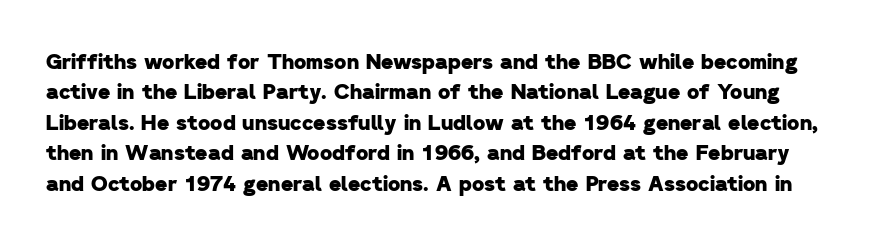
The image shows 21 px bold type; set normal line spacing (1.45x), normal letter spacing, not underlined.
